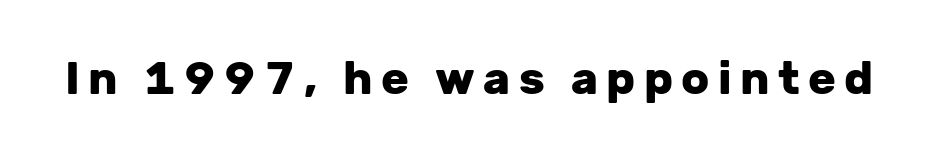
Q: Is the text bold? A: Yes.
Q: Is the text italic (slanted)? A: No, it is upright.
Q: Is the typeface a serif or a sans-serif typeface? A: Sans-serif.
Q: Is the text underlined? A: No.
Q: Width (condensed, normal, or wide)? A: Normal.
Q: Stroke contrast? A: Low.
Q: x-height? A: Medium.
Q: Monospaced? A: No.
